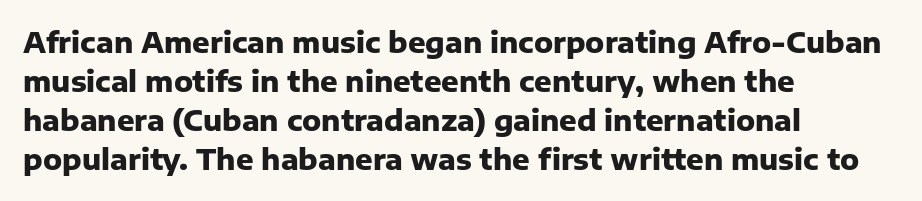
Q: Is the text bold? A: Yes.
Q: Is the text italic (slanted)? A: No, it is upright.
Q: Is the typeface a serif or a sans-serif typeface? A: Sans-serif.
Q: Is the text underlined? A: No.
Q: How is the paragraph aligned? A: Left-aligned.
Q: Is the spacing between letters normal or unusually wide? A: Normal.
Q: Is the spacing between lines tight, normal or loose? A: Normal.
Q: Width (condensed, normal, or wide)? A: Normal.
Q: Stroke contrast? A: Low.
Q: x-height? A: Medium.
Q: Monospaced? A: No.
